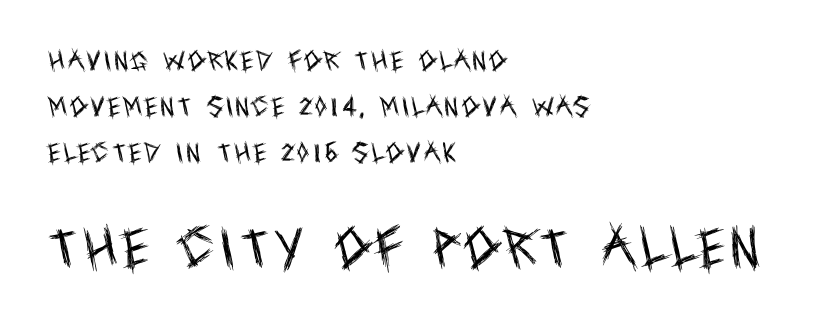
The image shows 45 px regular-weight, condensed sans-serif type, upright; set left-aligned, loose line spacing (2.09x), not underlined; the second (bottom) block is 2.05x larger; a large x-height.
